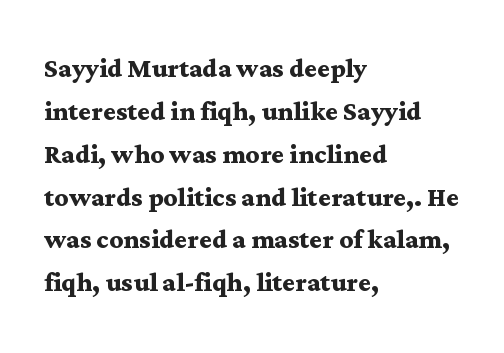
{"serif": "yes", "italic": "no", "bold": "yes", "weight": "semibold", "width": "wide", "stroke_contrast": "medium", "x_height": "medium", "monospaced": "no", "underline": "no", "align": "left", "line_spacing": "normal", "line_spacing_ratio": 1.26, "letter_spacing": "normal", "letter_spacing_em": 0.0, "glyph_px": 34}
